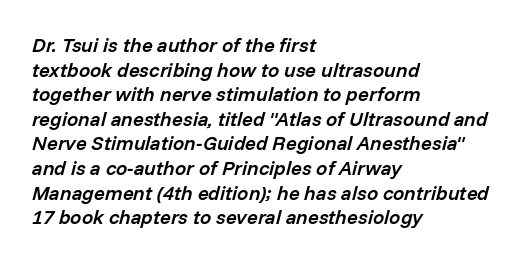
{"italic": "yes", "lean": "right", "slant_degrees": 14, "bold": "semi", "underline": "no", "align": "left", "line_spacing_ratio": 1.23, "letter_spacing": "normal", "letter_spacing_em": 0.0, "glyph_px": 20}
